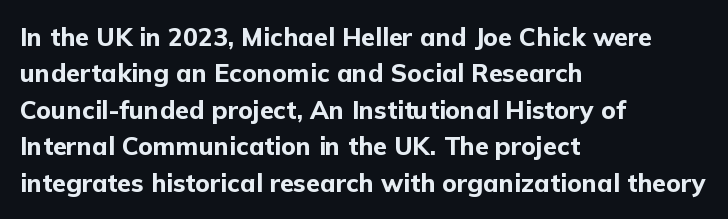
Q: Is the text bold? A: Yes.
Q: Is the text italic (slanted)? A: No, it is upright.
Q: Is the text underlined? A: No.
Q: How is the paragraph aligned? A: Left-aligned.
Q: Is the spacing between letters normal or unusually wide? A: Normal.
Q: Is the spacing between lines tight, normal or loose? A: Normal.
